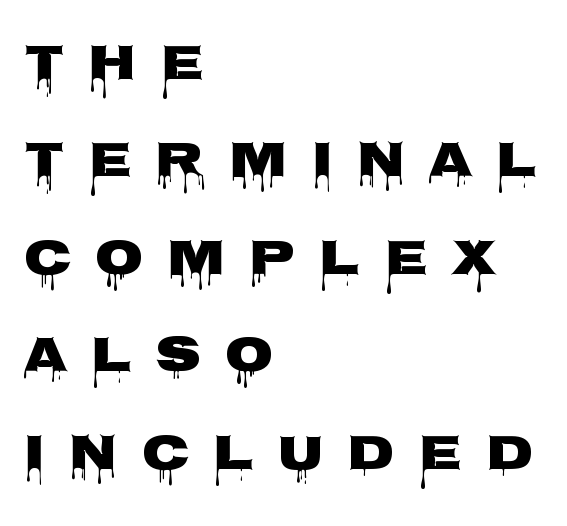
Q: Is the text italic (slanted)? A: No, it is upright.
Q: Is the typeface a serif or a sans-serif typeface? A: Sans-serif.
Q: Is the text underlined? A: No.
Q: How is the paragraph aligned? A: Left-aligned.
Q: Is the spacing between letters normal or unusually wide? A: Unusually wide.
Q: Is the spacing between lines tight, normal or loose? A: Loose.
Q: Width (condensed, normal, or wide)? A: Wide.
Q: Stroke contrast? A: Low.
Q: x-height? A: Large.
Q: Monospaced? A: No.
